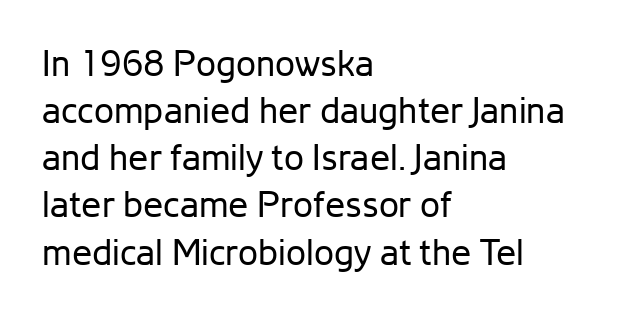
{"serif": "no", "italic": "no", "bold": "no", "weight": "regular", "width": "normal", "stroke_contrast": "low", "x_height": "medium", "monospaced": "no", "underline": "no", "align": "left", "line_spacing": "normal", "line_spacing_ratio": 1.31, "letter_spacing": "normal", "letter_spacing_em": 0.0, "glyph_px": 36}
